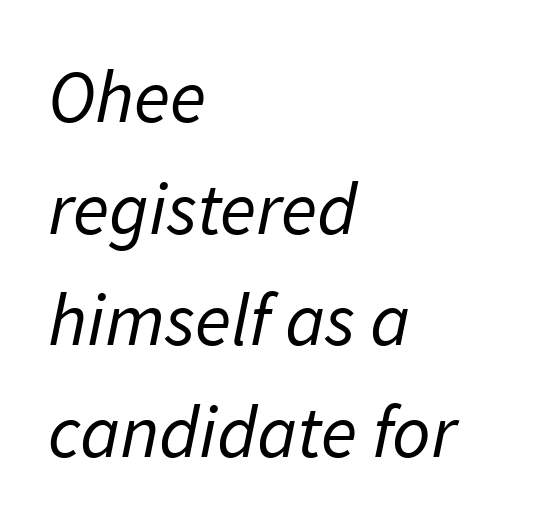
The image shows 75 px regular-weight sans-serif type; set left-aligned, normal line spacing (1.49x), normal letter spacing, not underlined; low stroke contrast and a medium x-height.
